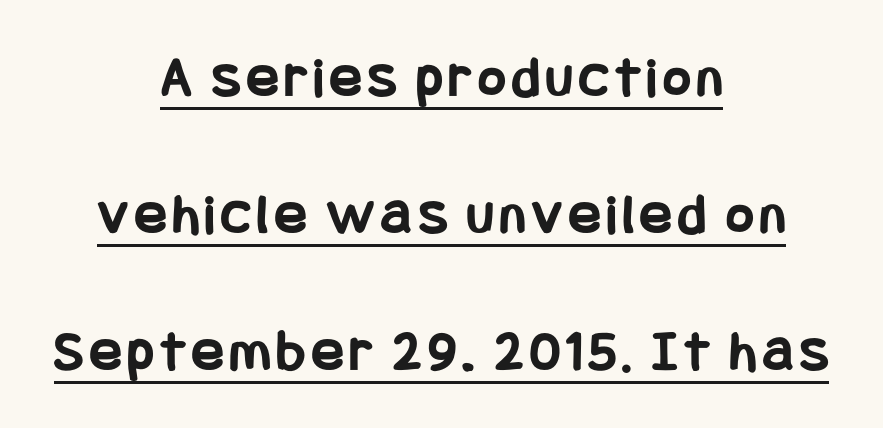
These lines are composed in type without serifs. The sample's only ornament is a line tracing under the words. Visually the block forms a symmetrical silhouette, jagged on both flanks. The font is running at its bold setting.
